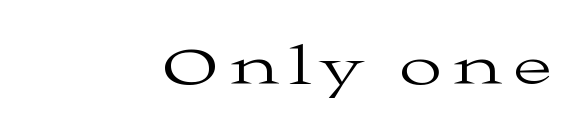
{"serif": "yes", "italic": "no", "bold": "no", "weight": "regular", "width": "wide", "stroke_contrast": "medium", "x_height": "medium", "monospaced": "no", "underline": "no", "align": "right", "letter_spacing": "wide", "letter_spacing_em": 0.23, "glyph_px": 55}
